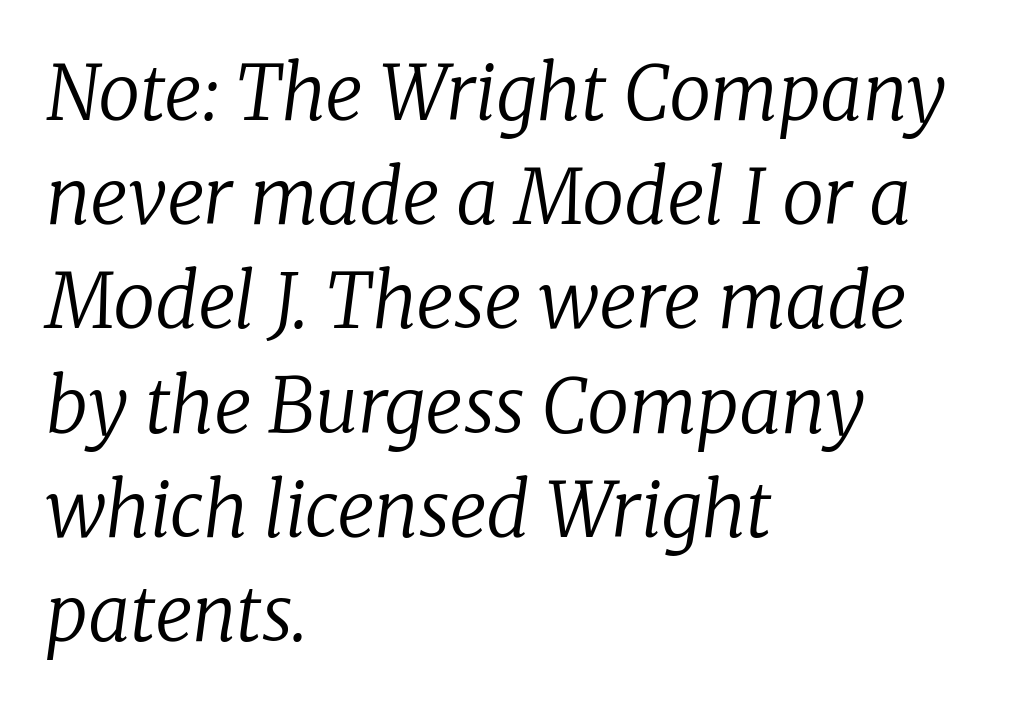
{"serif": "yes", "italic": "yes", "lean": "right", "slant_degrees": 8, "bold": "no", "weight": "regular", "width": "normal", "stroke_contrast": "low", "x_height": "medium", "monospaced": "no", "underline": "no", "align": "left", "line_spacing": "normal", "line_spacing_ratio": 1.39, "letter_spacing": "normal", "letter_spacing_em": 0.0, "glyph_px": 75}
